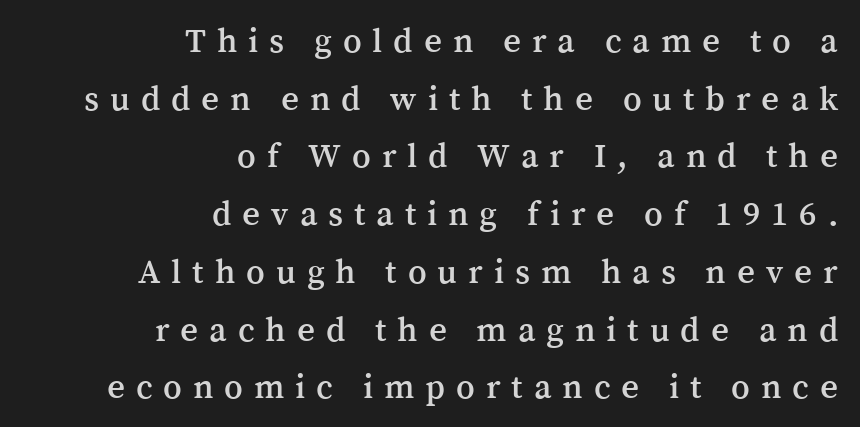
Q: Is the text italic (slanted)? A: No, it is upright.
Q: Is the typeface a serif or a sans-serif typeface? A: Serif.
Q: Is the text underlined? A: No.
Q: How is the paragraph aligned? A: Right-aligned.
Q: Is the spacing between letters normal or unusually wide? A: Unusually wide.
Q: Is the spacing between lines tight, normal or loose? A: Normal.
Q: Width (condensed, normal, or wide)? A: Normal.
Q: Stroke contrast? A: Medium.
Q: x-height? A: Medium.
Q: Monospaced? A: No.
